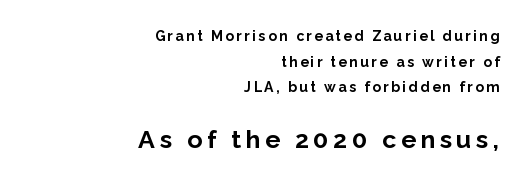
Q: Is the text bold? A: Yes.
Q: Is the text italic (slanted)? A: No, it is upright.
Q: Is the text underlined? A: No.
Q: How is the paragraph aligned? A: Right-aligned.
Q: Which block of text is set in a larger size, the first (top) or the second (bottom)? A: The second (bottom) one.
